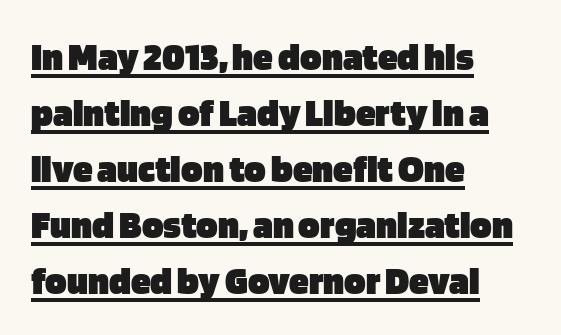
Glyph-to-glyph distance matches everyday printed text. Notice how thick the strokes are: this is what a full bold looks like. These characters rest on top of a visible drawn line. In terms of leading, this rendering sits right in the middle.
